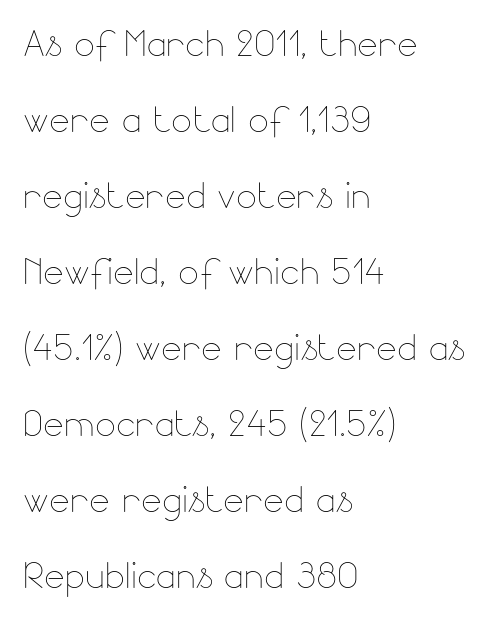
The image shows 49 px thin type, upright; set left-aligned, normal line spacing (1.55x), normal letter spacing, not underlined; low stroke contrast and a small x-height.
